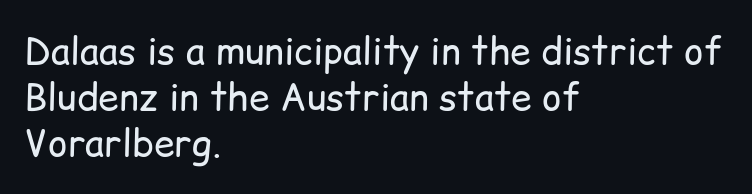
{"serif": "no", "italic": "no", "bold": "no", "weight": "regular", "width": "normal", "stroke_contrast": "low", "x_height": "medium", "monospaced": "no", "underline": "no", "align": "left", "line_spacing": "normal", "line_spacing_ratio": 1.25, "letter_spacing": "normal", "letter_spacing_em": 0.0, "glyph_px": 37}
